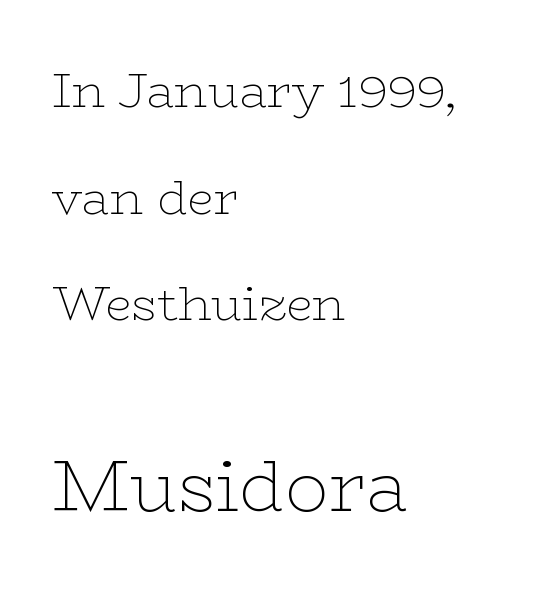
Widely set lines give the paragraph a tall, airy silhouette. There is no visible air inserted between adjacent glyphs. The rendering anchors every line to the left-hand side. The rendering uses natural spacing where letterforms have individual widths. A light-to-regular cut is what we see here.
